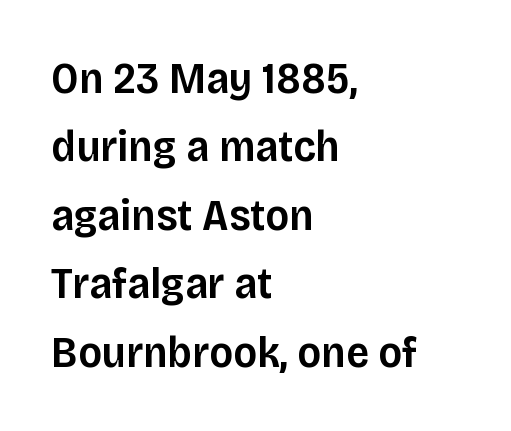
{"serif": "no", "italic": "no", "bold": "semi", "weight": "semibold", "width": "normal", "stroke_contrast": "low", "x_height": "large", "monospaced": "no", "underline": "no", "align": "left", "line_spacing": "normal", "line_spacing_ratio": 1.52, "letter_spacing": "normal", "letter_spacing_em": 0.0, "glyph_px": 45}
